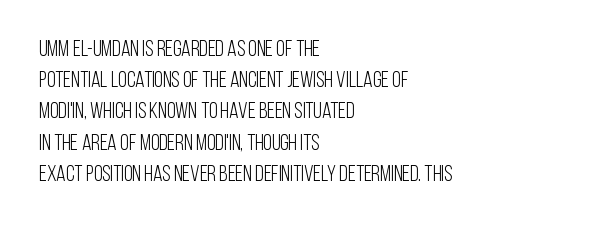
{"italic": "no", "bold": "no", "underline": "no", "align": "left", "line_spacing": "normal", "line_spacing_ratio": 1.42, "letter_spacing": "normal", "letter_spacing_em": 0.0, "glyph_px": 22}
